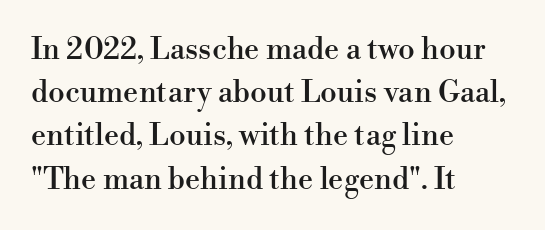
{"serif": "yes", "italic": "no", "width": "normal", "stroke_contrast": "high", "x_height": "small", "monospaced": "no", "underline": "no", "align": "left", "line_spacing": "normal", "line_spacing_ratio": 1.44, "letter_spacing": "normal", "letter_spacing_em": 0.0, "glyph_px": 30}
